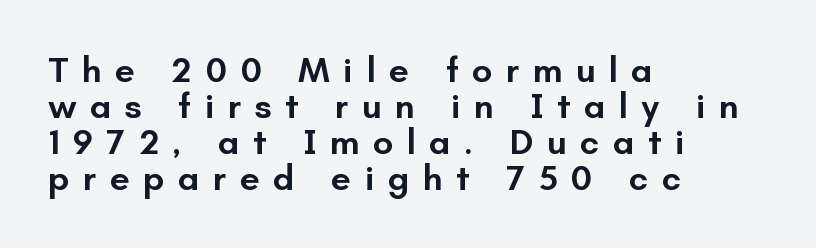
{"serif": "no", "italic": "no", "bold": "semi", "weight": "semibold", "width": "normal", "stroke_contrast": "low", "x_height": "small", "monospaced": "no", "underline": "no", "align": "left", "line_spacing": "tight", "line_spacing_ratio": 1.0, "letter_spacing": "wide", "letter_spacing_em": 0.37, "glyph_px": 36}
